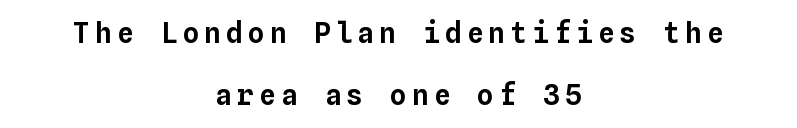
The image shows 28 px text type, upright, monospaced; set centered, loose line spacing (2.21x), not underlined; low stroke contrast and a medium x-height.
